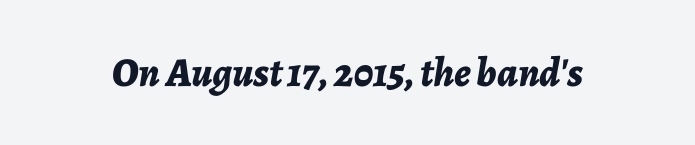
Looks like regular typesetting: each glyph gets only the width it needs. Is the type bold? Yes — the strokes are clearly thick and heavy. Spacing between characters is what you'd get straight out of the box. Check the space under the baseline: it is left empty.
